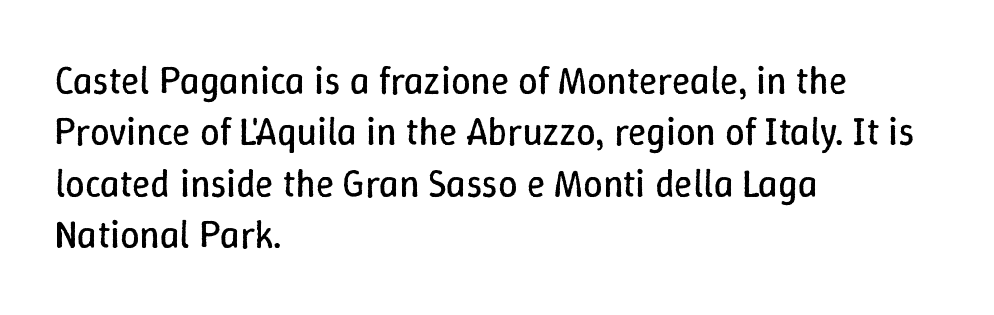
{"italic": "no", "bold": "no", "weight": "regular", "width": "normal", "stroke_contrast": "low", "x_height": "medium", "monospaced": "no", "underline": "no", "align": "left", "line_spacing": "normal", "line_spacing_ratio": 1.35, "letter_spacing": "normal", "letter_spacing_em": 0.0, "glyph_px": 38}
